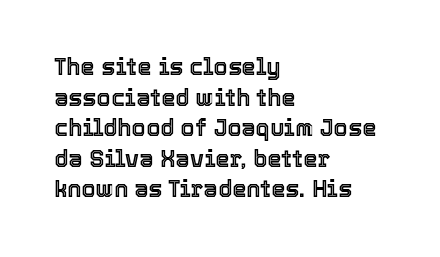
A typesetter would call this leading conventional body-copy spacing. No italicization has been applied; the sample stays upright. Tracking value appears to be zero — textbook default spacing. Short and long lines alike share a common starting point at left. Decoration check: the copy has no underline.
